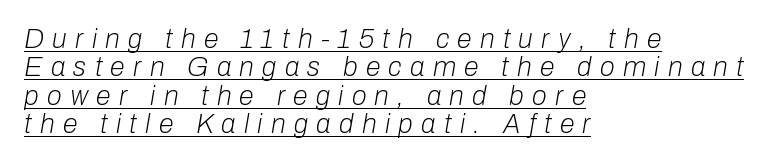
These characters rest on top of a visible drawn line. Left-aligned paragraph, ragged on the right. The passage shown leans; its letterforms are oblique. A typesetter would call this heavily tracked-out type. The strokes are not fattened; the text isn't bold.
